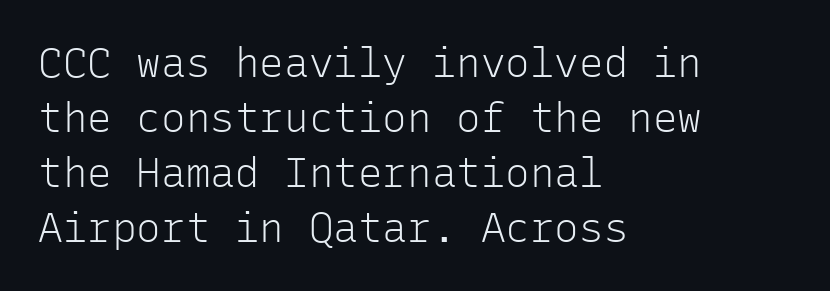
The image shows 41 px light sans-serif type, upright, monospaced; set left-aligned, normal line spacing (1.34x), normal letter spacing, not underlined; low stroke contrast and a medium x-height.
